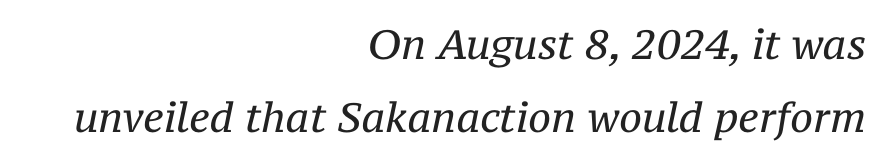
Q: Is the text bold? A: No.
Q: Is the text italic (slanted)? A: Yes, it leans right by about 12 degrees.
Q: Is the typeface a serif or a sans-serif typeface? A: Serif.
Q: Is the text underlined? A: No.
Q: How is the paragraph aligned? A: Right-aligned.
Q: Is the spacing between letters normal or unusually wide? A: Normal.
Q: Width (condensed, normal, or wide)? A: Normal.
Q: Stroke contrast? A: Medium.
Q: x-height? A: Medium.
Q: Monospaced? A: No.
